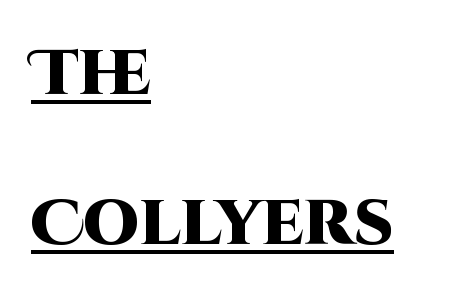
Unlike a traditional serif, this face leaves its strokes unadorned. The face used here appears with an underline applied. Posture: straight, roman, zero tilt. Here the designer chose a conventional face with non-uniform glyph widths. The horizontal fit of the characters is conventional and even.
